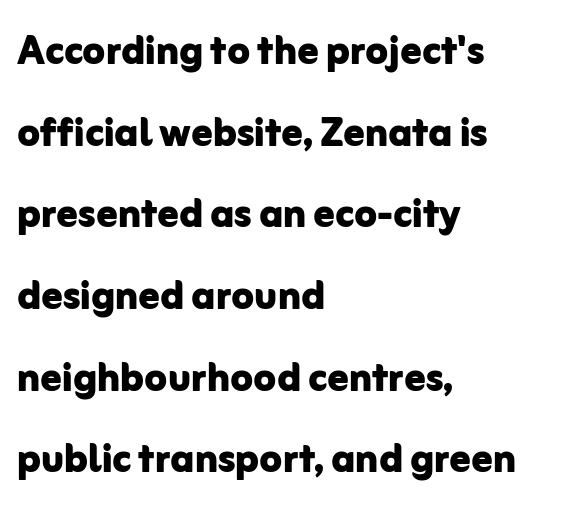
{"serif": "no", "italic": "no", "bold": "yes", "weight": "bold", "width": "normal", "stroke_contrast": "low", "x_height": "medium", "monospaced": "no", "underline": "no", "align": "left", "line_spacing": "normal", "line_spacing_ratio": 1.57, "letter_spacing": "normal", "letter_spacing_em": 0.0, "glyph_px": 52}
